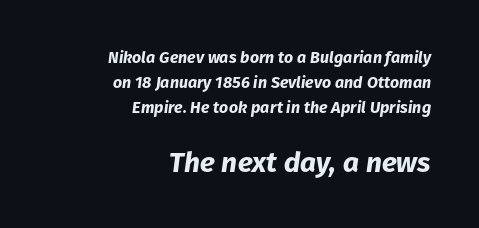
{"italic": "yes", "lean": "right", "slant_degrees": 8, "bold": "yes", "weight": "bold", "width": "normal", "stroke_contrast": "low", "x_height": "medium", "monospaced": "no", "underline": "no", "align": "right", "line_spacing": "normal", "line_spacing_ratio": 1.55, "letter_spacing": "normal", "letter_spacing_em": 0.0, "larger_block": "second", "size_ratio": 1.75, "glyph_px": 28}
